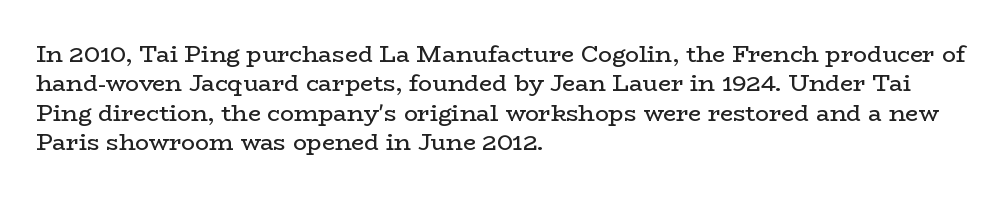
{"italic": "no", "bold": "no", "underline": "no", "align": "left", "line_spacing": "normal", "line_spacing_ratio": 1.28, "letter_spacing": "normal", "letter_spacing_em": 0.0, "glyph_px": 23}
